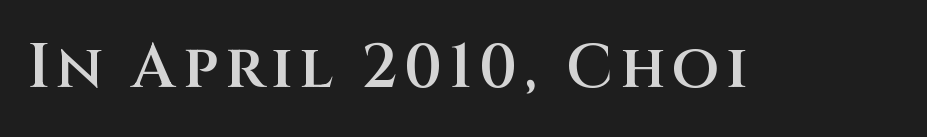
{"serif": "no", "italic": "no", "bold": "semi", "weight": "semibold", "width": "normal", "stroke_contrast": "medium", "x_height": "large", "monospaced": "no", "underline": "no", "glyph_px": 61}
